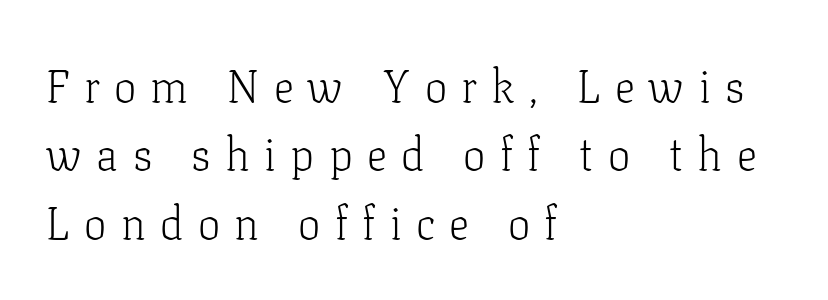
{"serif": "yes", "italic": "no", "bold": "no", "weight": "light", "width": "normal", "stroke_contrast": "low", "x_height": "medium", "monospaced": "no", "underline": "no", "align": "left", "line_spacing": "normal", "line_spacing_ratio": 1.52, "letter_spacing": "wide", "letter_spacing_em": 0.32, "glyph_px": 45}
